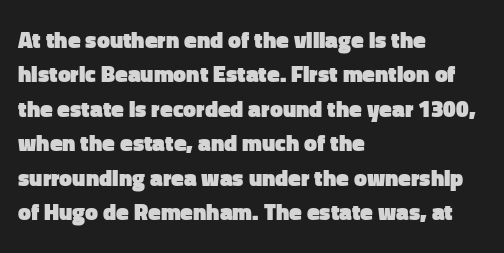
Is the letter spacing exaggerated? No — it looks like the ordinary default. Reading down the block, your eye returns to a fixed left position each line. Heavy-handed strokes throughout: this text is bold. Just letters on the line, the space beneath them empty. Baseline-to-baseline distance is the conventional proportion of letter height. A roman cut, with each character standing at attention.
